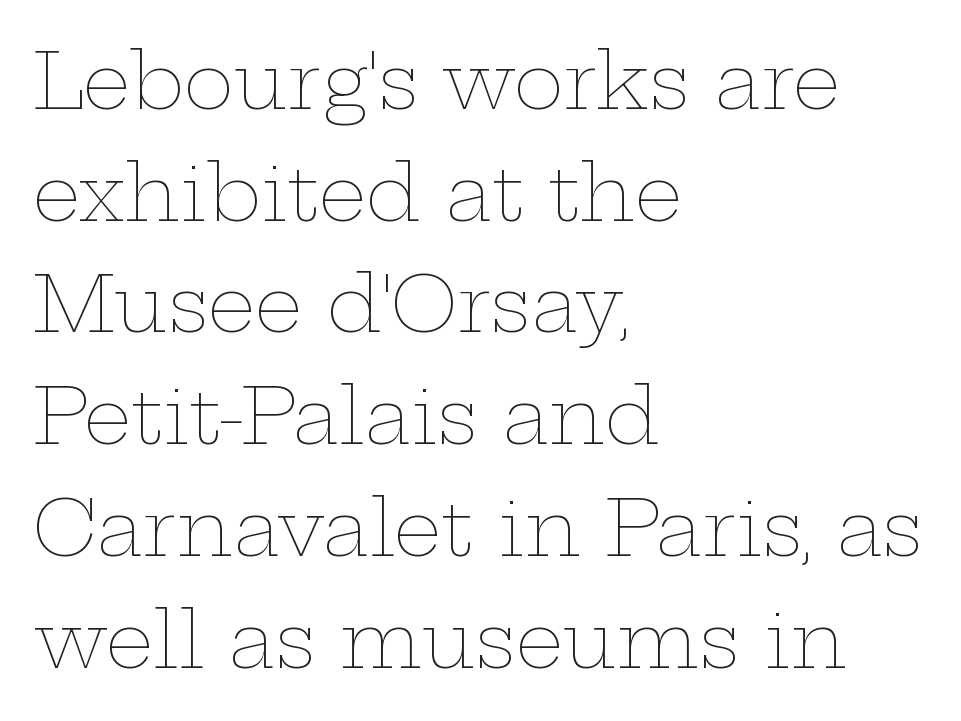
{"italic": "no", "bold": "no", "weight": "thin", "width": "wide", "stroke_contrast": "low", "x_height": "medium", "monospaced": "no", "underline": "no", "align": "left", "line_spacing": "normal", "line_spacing_ratio": 1.47, "letter_spacing": "normal", "letter_spacing_em": 0.0, "glyph_px": 76}
